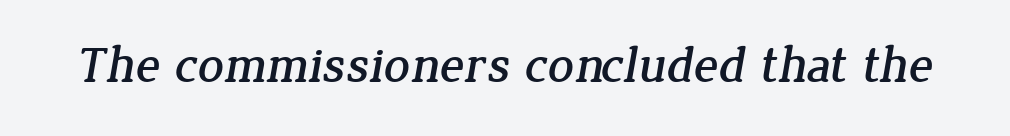
Q: Is the typeface a serif or a sans-serif typeface? A: Serif.
Q: Is the text underlined? A: No.
Q: Is the spacing between letters normal or unusually wide? A: Normal.
Q: Width (condensed, normal, or wide)? A: Normal.
Q: Stroke contrast? A: Low.
Q: x-height? A: Medium.
Q: Monospaced? A: No.
